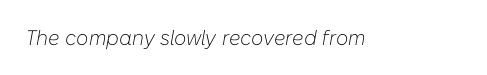
{"italic": "yes", "lean": "right", "slant_degrees": 10, "bold": "no", "underline": "no", "letter_spacing": "normal", "letter_spacing_em": 0.0, "glyph_px": 21}
